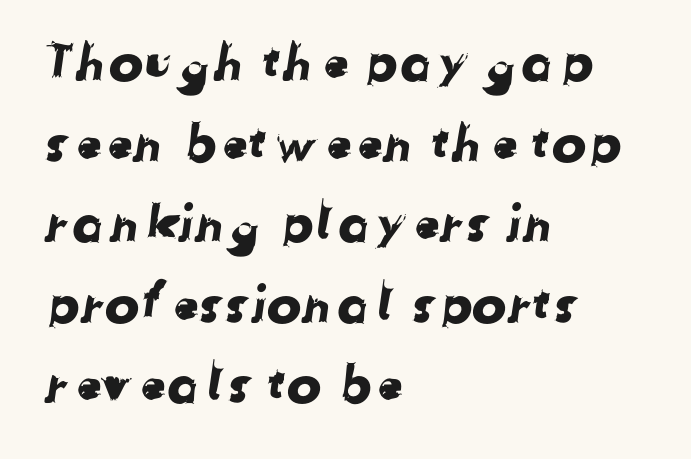
The image shows 52 px sans-serif type; set left-aligned, normal line spacing (1.55x), normal letter spacing, not underlined; low stroke contrast and a medium x-height.
